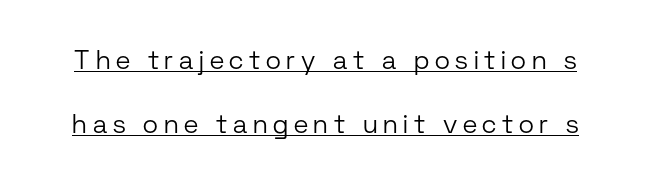
These characters rest on top of a visible drawn line. A roman cut, with each character standing at attention. What stands out about the letter spacing? Its width — letters are far apart. The font is comparable to plain body text, perhaps lighter. If you measured baseline to baseline, you'd find a long distance.
